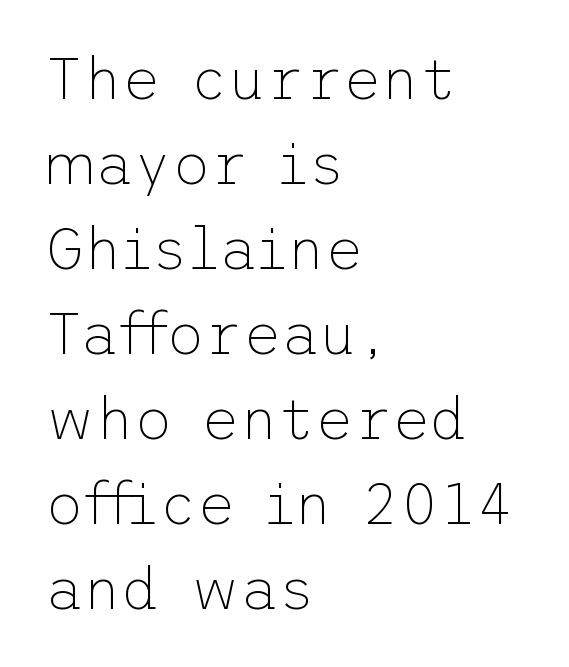
Q: Is the text bold? A: No.
Q: Is the text italic (slanted)? A: No, it is upright.
Q: Is the typeface a serif or a sans-serif typeface? A: Sans-serif.
Q: Is the text underlined? A: No.
Q: How is the paragraph aligned? A: Left-aligned.
Q: Is the spacing between letters normal or unusually wide? A: Normal.
Q: Is the spacing between lines tight, normal or loose? A: Normal.
Q: Width (condensed, normal, or wide)? A: Normal.
Q: Stroke contrast? A: Low.
Q: x-height? A: Medium.
